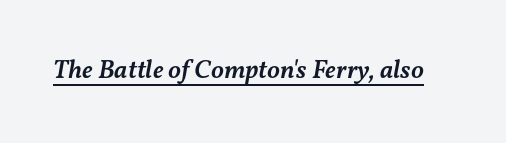
Compared with ordinary roman type, these characters are visibly tilted. How heavy is the stroke? Medium-heavy — a semibold, shy of bold. The horizontal fit of the characters is conventional and even. Notice how a bar underscores the lettering throughout.
